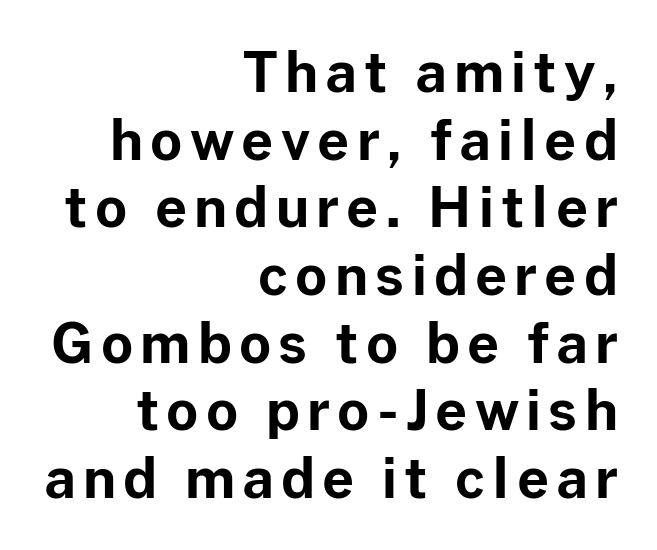
You could not count columns in this text — the font is proportionally spaced. Note: no serifs on the glyphs. The space beneath each line is pristine and unruled. Notice how the passage keeps a crisp vertical edge on the right only. The specimen reads as upright at a glance. These words are printed bold, with thick strokes throughout.
